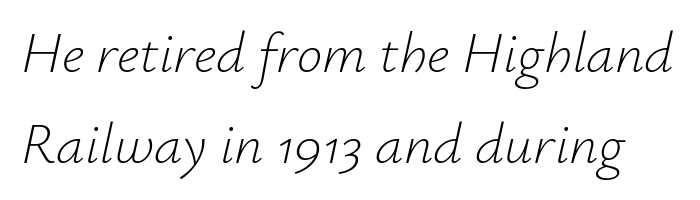
Short note: letters normally spaced. The typesetting does not lean heavy: it is not bold. Is there much room between lines? A standard amount, neither cramped nor airy. The specimen reads as italic at a glance. Type without underlining. Each letter keeps its own natural width here, so spacing adapts to shape.
